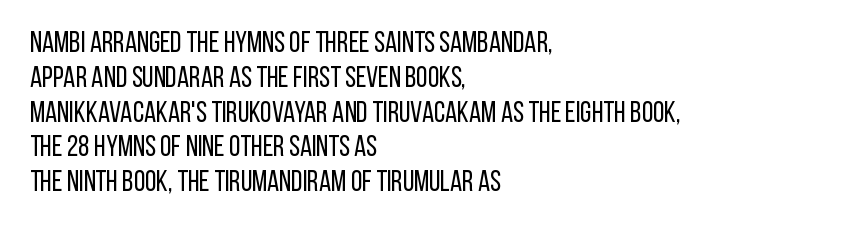
The image shows 29 px regular-weight, condensed sans-serif type, upright; set left-aligned, line spacing 1.2x, normal letter spacing, not underlined; low stroke contrast and a large x-height.
